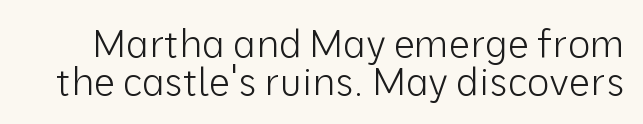
Heaviness? Minimal to ordinary, like unemphasized prose. Font category for this specimen: sans-serif. These lines are rendered in a variable-pitch font. Each new line begins almost immediately beneath the previous one.
